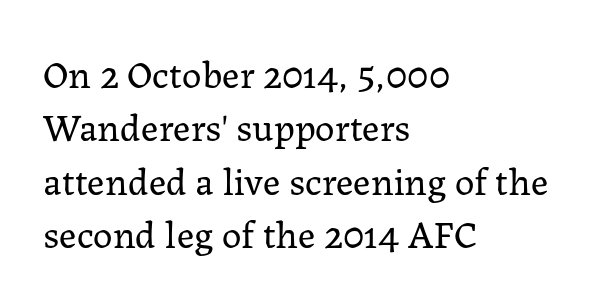
{"serif": "yes", "italic": "no", "bold": "no", "weight": "regular", "width": "normal", "stroke_contrast": "low", "x_height": "medium", "monospaced": "no", "underline": "no", "align": "left", "line_spacing": "normal", "line_spacing_ratio": 1.37, "letter_spacing": "normal", "letter_spacing_em": 0.0, "glyph_px": 39}
